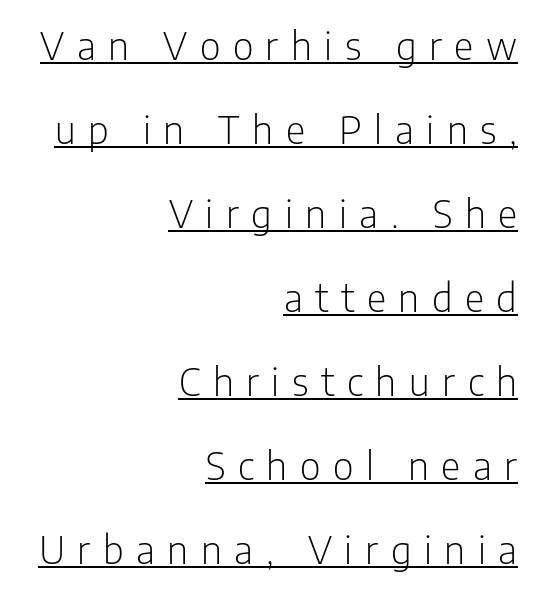
Underlining? Definitely there. The lines in this sample share a right terminus and differ only in where they begin. The strokes are not fattened; the text isn't bold. Character widths vary here, with narrow letters taking less room than wide ones.
